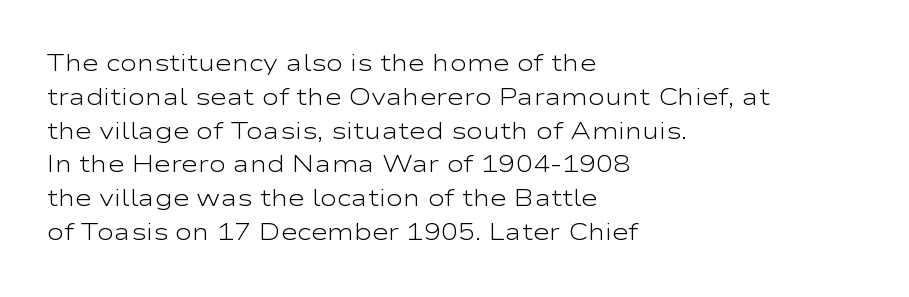
The image shows 23 px text type, upright; set left-aligned, normal line spacing (1.47x), normal letter spacing, not underlined.
